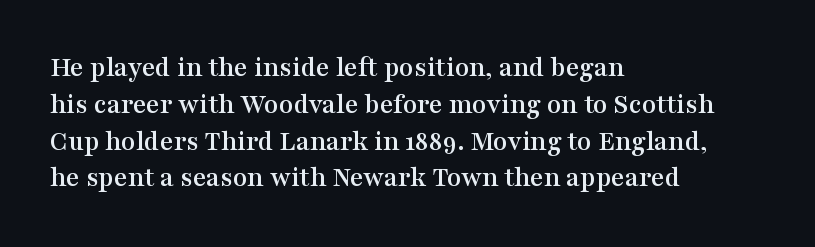
The font family rendered here belongs to the serif group. Rendered with straight, roman letterforms. The lines sit at an ordinary, default distance from one another. The baseline area is clear. Is the block centered? No — it sits flush against the left margin. Think of a printed novel: that variable character pitch is what you see here.
